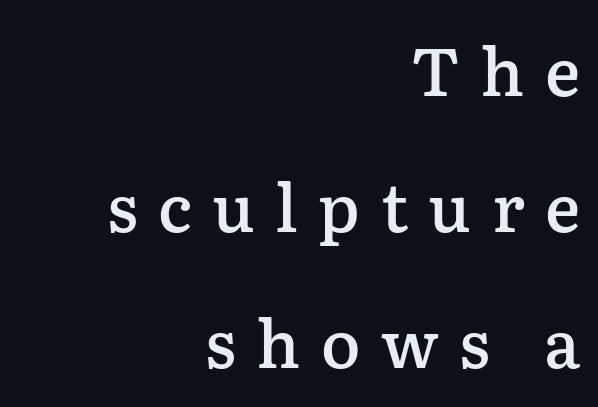
Q: Is the text bold? A: Semi-bold.
Q: Is the text italic (slanted)? A: No, it is upright.
Q: Is the typeface a serif or a sans-serif typeface? A: Serif.
Q: Is the text underlined? A: No.
Q: How is the paragraph aligned? A: Right-aligned.
Q: Is the spacing between letters normal or unusually wide? A: Unusually wide.
Q: Is the spacing between lines tight, normal or loose? A: Loose.
Q: Width (condensed, normal, or wide)? A: Normal.
Q: Stroke contrast? A: Low.
Q: x-height? A: Medium.
Q: Monospaced? A: No.
